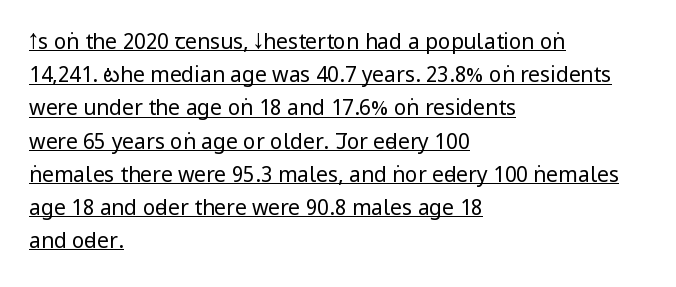
{"italic": "no", "bold": "no", "underline": "yes", "align": "left", "line_spacing": "normal", "line_spacing_ratio": 1.58, "letter_spacing": "normal", "letter_spacing_em": 0.0, "glyph_px": 21}
